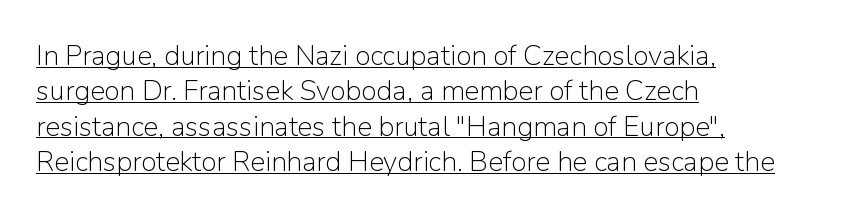
The image shows 28 px light sans-serif type, upright; set left-aligned, normal line spacing (1.26x), normal letter spacing, underlined; low stroke contrast and a medium x-height.
